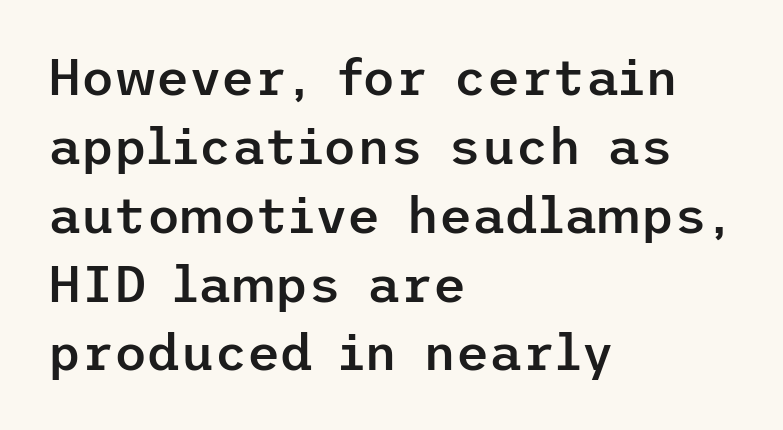
Q: Is the text bold? A: Semi-bold.
Q: Is the text italic (slanted)? A: No, it is upright.
Q: Is the typeface a serif or a sans-serif typeface? A: Sans-serif.
Q: Is the text underlined? A: No.
Q: How is the paragraph aligned? A: Left-aligned.
Q: Is the spacing between letters normal or unusually wide? A: Normal.
Q: Is the spacing between lines tight, normal or loose? A: Normal.
Q: Width (condensed, normal, or wide)? A: Normal.
Q: Stroke contrast? A: Low.
Q: x-height? A: Medium.
